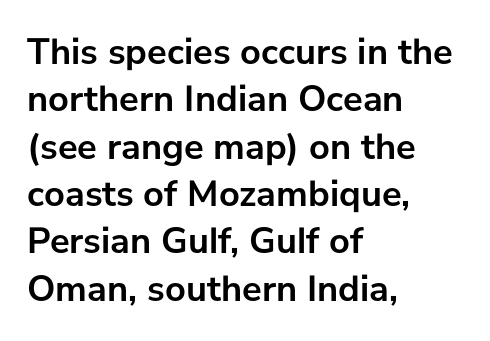
The image shows 37 px semibold sans-serif type, upright; set left-aligned, normal line spacing (1.28x), normal letter spacing, not underlined; low stroke contrast and a medium x-height.
